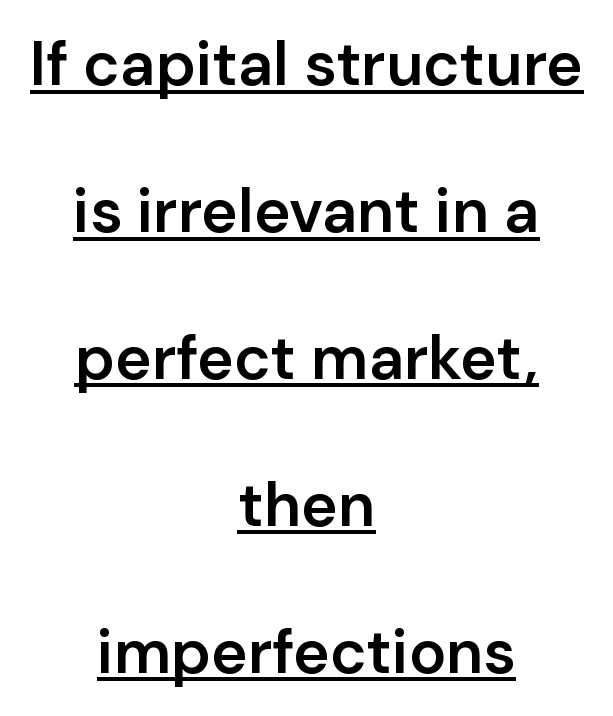
The image shows 62 px semibold sans-serif type, upright; set centered, loose line spacing (2.37x), normal letter spacing, underlined; low stroke contrast and a medium x-height.
